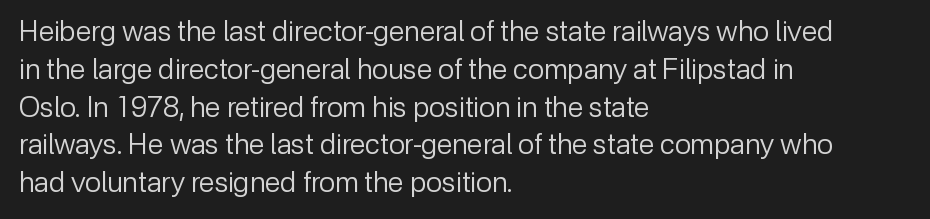
{"serif": "no", "italic": "no", "bold": "no", "weight": "regular", "width": "normal", "stroke_contrast": "low", "x_height": "medium", "monospaced": "no", "underline": "no", "align": "left", "line_spacing": "normal", "line_spacing_ratio": 1.35, "letter_spacing": "normal", "letter_spacing_em": 0.0, "glyph_px": 28}
